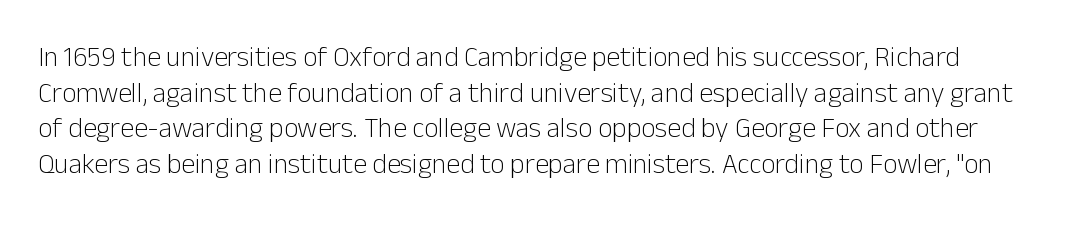
The specimen omits any rule beneath the text block's lines. Vertically, the passage feels balanced, rows spaced as you'd expect. No feet cap the strokes, marking this as sans-serif type. Varying glyph widths throughout — classic text-font behaviour.
